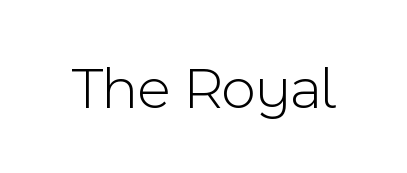
The typeface chosen for these lines omits serifs. The rendering uses natural spacing where letterforms have individual widths. Descenders hang freely into open space. The passage shown has conventional tracking throughout. If you drew a line through each stem, it would be perfectly vertical. The characters are drawn with everyday or finer stroke widths.
